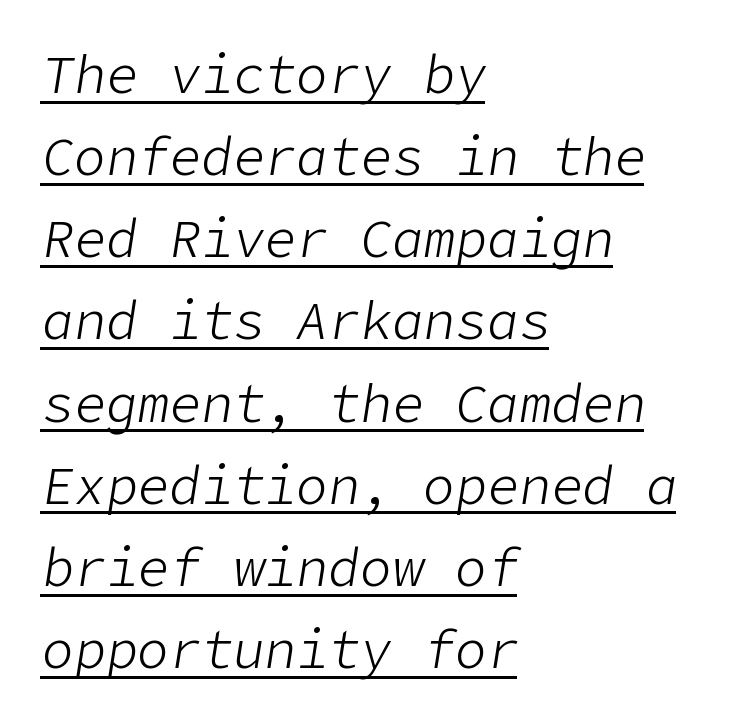
Is there an underline? Yes — a line sits under the letters. The paragraph has a hard left edge and a soft right edge. Honestly, the letter spacing is just normal — you wouldn't notice it. Every character sits at an angle, as italics do.
